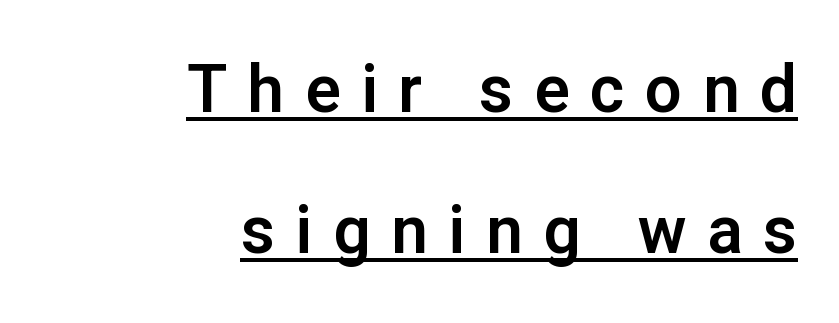
Q: Is the text italic (slanted)? A: No, it is upright.
Q: Is the typeface a serif or a sans-serif typeface? A: Sans-serif.
Q: Is the text underlined? A: Yes.
Q: How is the paragraph aligned? A: Right-aligned.
Q: Is the spacing between letters normal or unusually wide? A: Unusually wide.
Q: Is the spacing between lines tight, normal or loose? A: Loose.
Q: Width (condensed, normal, or wide)? A: Normal.
Q: Stroke contrast? A: Low.
Q: x-height? A: Medium.
Q: Monospaced? A: No.
